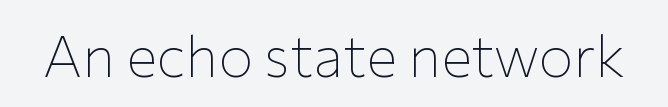
The letterforms sit shoulder to shoulder at normal distance. A bare baseline throughout the passage. The font sits on the lighter half of the weight spectrum, regular included. A typesetter would call this proportional, since set widths differ per character.
